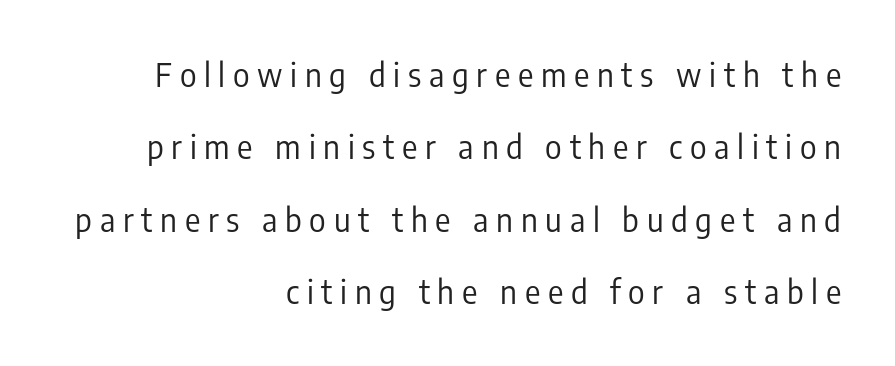
The image shows 32 px regular-weight, condensed sans-serif type, upright; set right-aligned, loose line spacing (2.26x), unusually wide letter spacing (+0.24 em), not underlined; low stroke contrast and a medium x-height.
